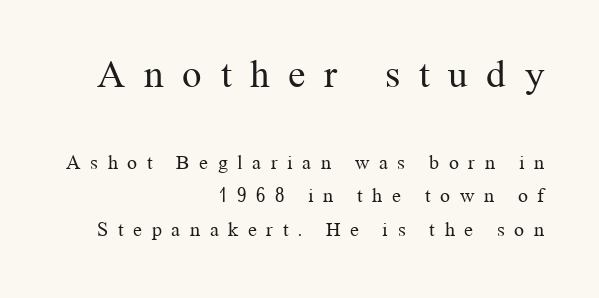
Q: Is the text bold? A: No.
Q: Is the text italic (slanted)? A: No, it is upright.
Q: Is the typeface a serif or a sans-serif typeface? A: Serif.
Q: Is the text underlined? A: No.
Q: How is the paragraph aligned? A: Right-aligned.
Q: Is the spacing between letters normal or unusually wide? A: Unusually wide.
Q: Is the spacing between lines tight, normal or loose? A: Normal.
Q: Which block of text is set in a larger size, the first (top) or the second (bottom)? A: The first (top) one.
Q: Width (condensed, normal, or wide)? A: Normal.
Q: Stroke contrast? A: Medium.
Q: x-height? A: Medium.
Q: Monospaced? A: No.
